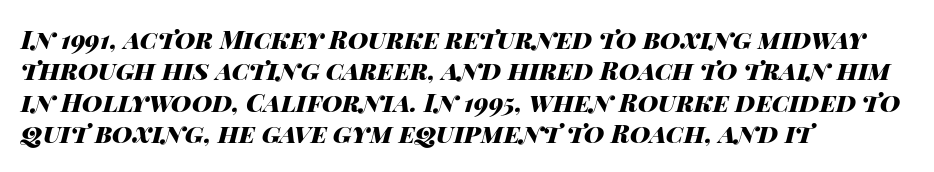
Q: Is the text bold? A: Yes.
Q: Is the text italic (slanted)? A: Yes, it leans right by about 14 degrees.
Q: Is the text underlined? A: No.
Q: How is the paragraph aligned? A: Left-aligned.
Q: Is the spacing between letters normal or unusually wide? A: Normal.
Q: Is the spacing between lines tight, normal or loose? A: Normal.
